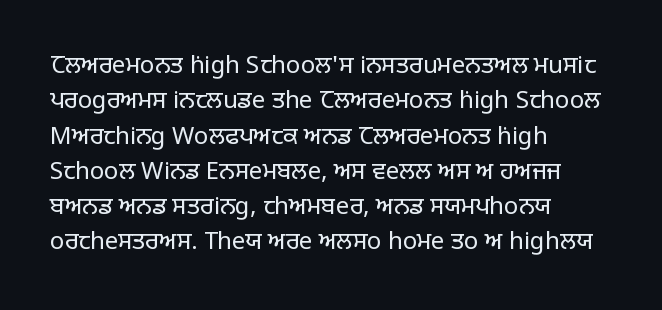
{"italic": "no", "bold": "no", "underline": "no", "align": "left", "line_spacing": "normal", "line_spacing_ratio": 1.47, "letter_spacing": "normal", "letter_spacing_em": 0.0, "glyph_px": 24}
